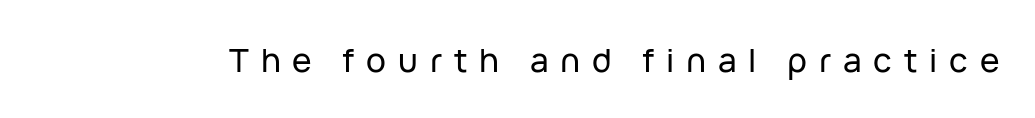
Each row of text sits above clean, open space. The font family rendered here belongs to the sans-serif group. It's the straight-up-and-down kind of type. A typesetter would call this proportional, since set widths differ per character.
